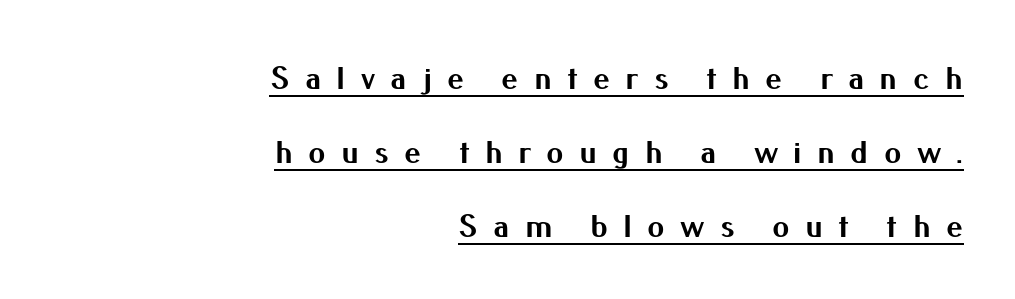
{"serif": "no", "italic": "no", "bold": "yes", "weight": "bold", "width": "normal", "stroke_contrast": "medium", "x_height": "small", "monospaced": "no", "underline": "yes", "align": "right", "line_spacing": "loose", "line_spacing_ratio": 2.18, "letter_spacing": "wide", "letter_spacing_em": 0.45, "glyph_px": 34}
